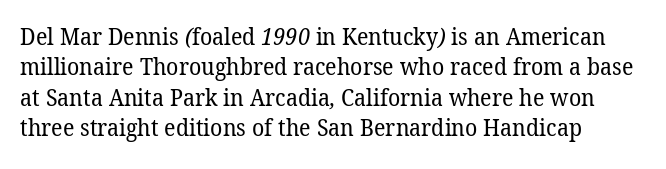
Honestly, the letter spacing is just normal — you wouldn't notice it. Each line starts at the same left margin while the right side varies. Interline gaps are of average width in this sample. Stroke thickness stays within the range of a standard reading face or lighter. Decoration check: the copy has no underline.
